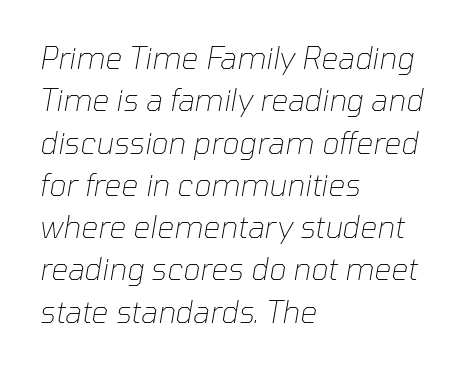
Evenly set lines give the paragraph a standard silhouette. Descender tails drop into unmarked territory. Each line starts at the same left margin while the right side varies. Weight: not bold — regular or lighter.
